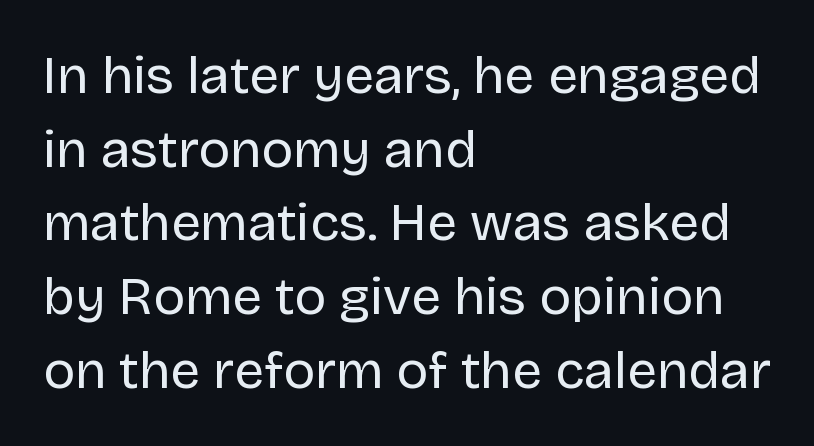
{"serif": "no", "italic": "no", "bold": "no", "weight": "regular", "width": "normal", "stroke_contrast": "low", "x_height": "large", "monospaced": "no", "underline": "no", "align": "left", "line_spacing": "normal", "line_spacing_ratio": 1.39, "letter_spacing": "normal", "letter_spacing_em": 0.0, "glyph_px": 53}
